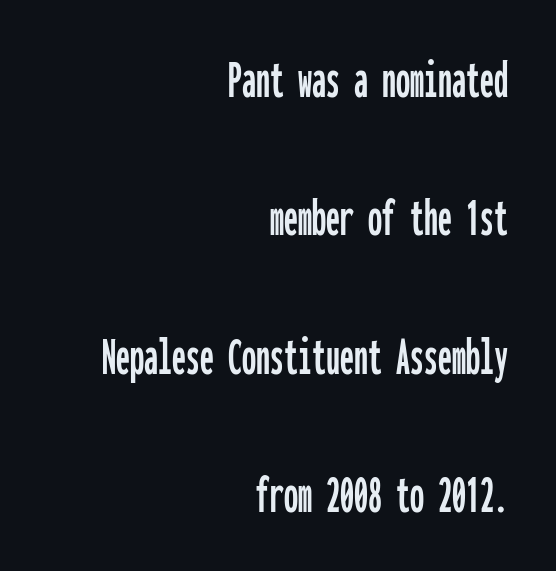
The image shows 56 px condensed sans-serif type, upright, monospaced; set right-aligned, loose line spacing (2.47x), normal letter spacing, not underlined; low stroke contrast and a medium x-height.
